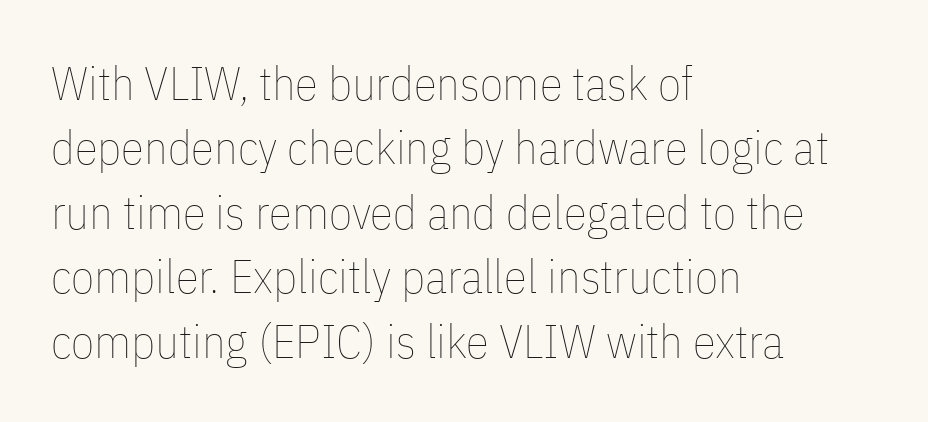
The image shows 47 px thin, condensed type, upright; set left-aligned, normal line spacing (1.37x), normal letter spacing, not underlined; low stroke contrast and a medium x-height.
